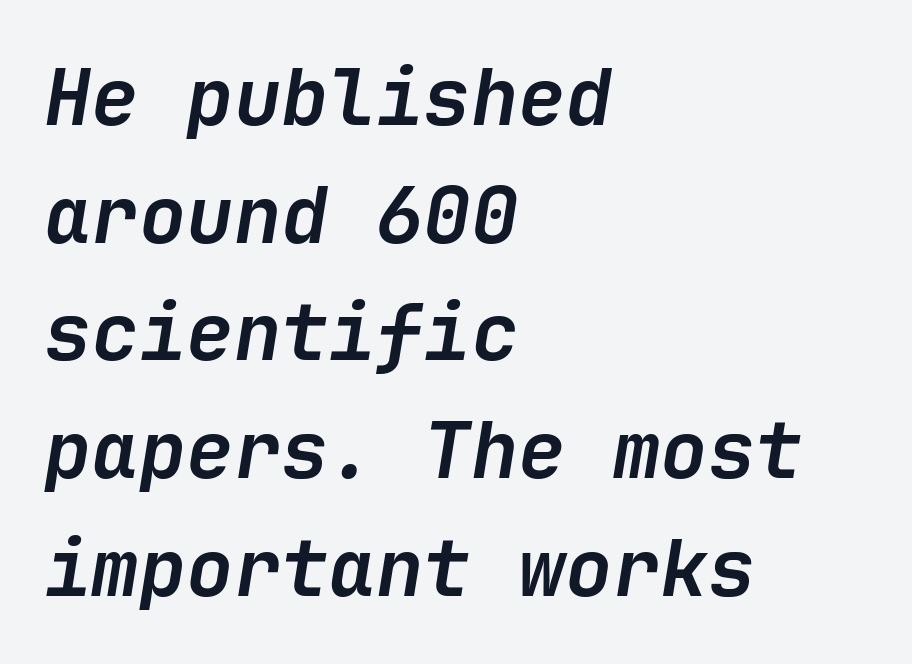
The letters are bold, with thick, heavy strokes. Style check: oblique. The rows are spaced the way most documents space them. The typesetter chose a ragged-right arrangement here. Letter spacing: default. Anything drawn beneath the words? Only blank space.
